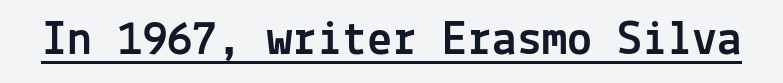
Tracking value appears to be zero — textbook default spacing. These lines are rendered in a fixed-pitch font. Are there feet on the stems? There aren't — it's a sans. Style check: upright. Check the space under the baseline: a stroke is drawn there.
